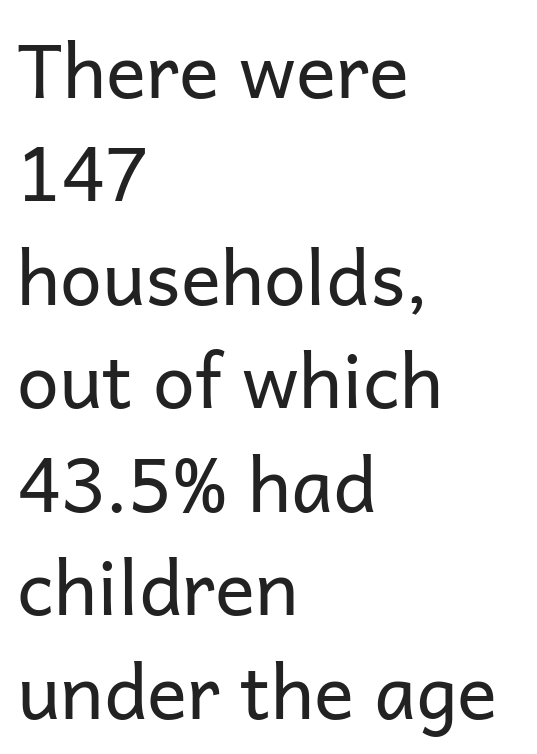
The image shows 75 px regular-weight sans-serif type, upright; set left-aligned, normal line spacing (1.38x), normal letter spacing, not underlined; low stroke contrast and a medium x-height.
